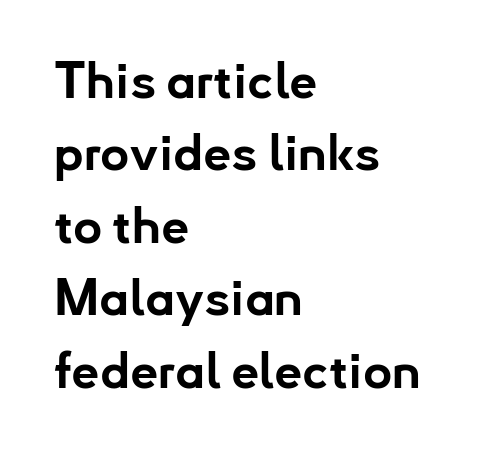
The strip under each line holds only bare page. This sample uses an upright cut, with every glyph sitting square on the baseline. All the whitespace from short lines collects on the right. What weight is shown? A full bold with thick strokes. Honestly, the row spacing looks completely unremarkable.
